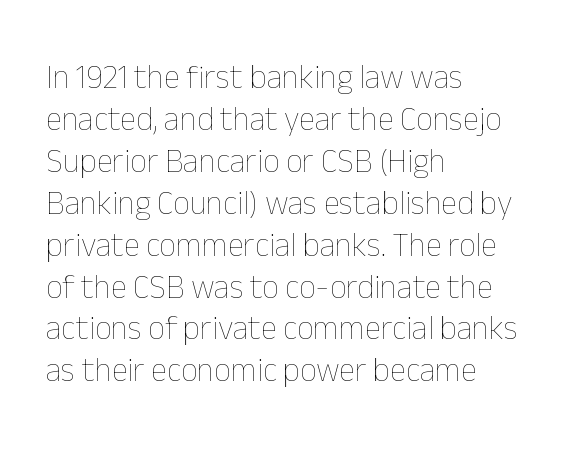
{"italic": "no", "bold": "no", "weight": "thin", "width": "normal", "stroke_contrast": "low", "x_height": "medium", "monospaced": "no", "underline": "no", "align": "left", "line_spacing": "normal", "line_spacing_ratio": 1.27, "letter_spacing": "normal", "letter_spacing_em": 0.0, "glyph_px": 33}
